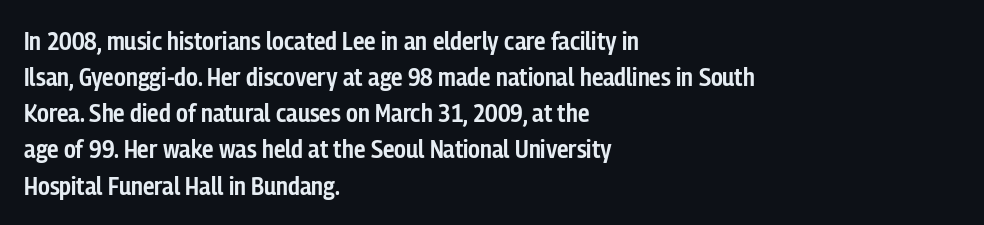
Q: Is the text bold? A: Semi-bold.
Q: Is the text italic (slanted)? A: No, it is upright.
Q: Is the text underlined? A: No.
Q: How is the paragraph aligned? A: Left-aligned.
Q: Is the spacing between letters normal or unusually wide? A: Normal.
Q: Is the spacing between lines tight, normal or loose? A: Normal.
